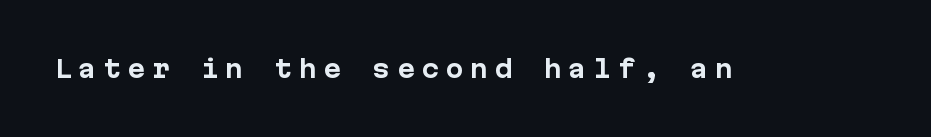
{"italic": "no", "bold": "yes", "underline": "no", "letter_spacing": "wide", "letter_spacing_em": 0.27, "glyph_px": 24}
